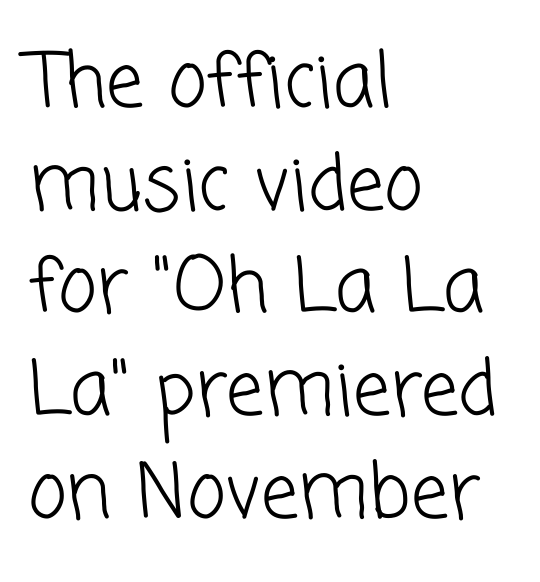
The image shows 75 px light sans-serif type; set left-aligned, normal line spacing (1.37x), normal letter spacing, not underlined; low stroke contrast and a medium x-height.
